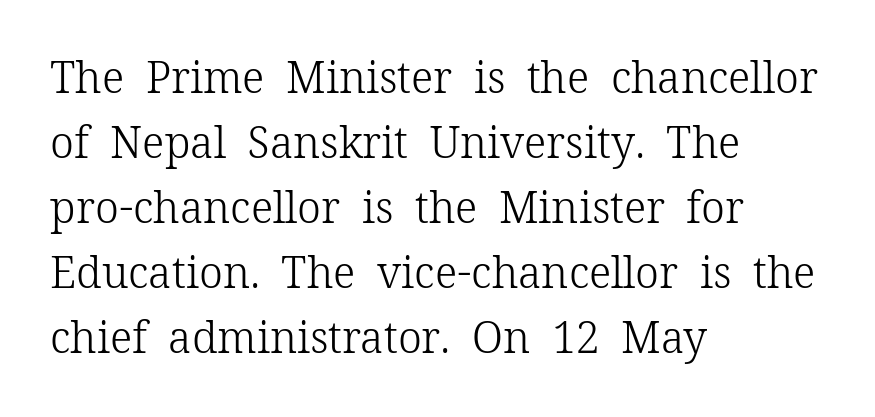
The image shows 43 px light serif type, upright; set left-aligned, normal line spacing (1.51x), normal letter spacing, not underlined; low stroke contrast and a medium x-height.
